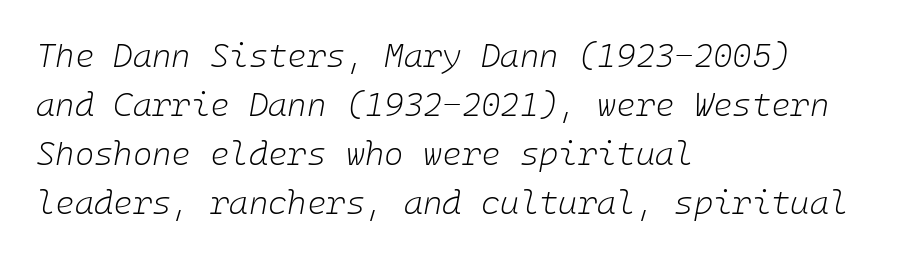
{"italic": "yes", "lean": "right", "slant_degrees": 10, "bold": "no", "weight": "light", "width": "normal", "stroke_contrast": "low", "x_height": "medium", "underline": "no", "align": "left", "line_spacing": "normal", "line_spacing_ratio": 1.48, "letter_spacing": "normal", "letter_spacing_em": 0.0, "glyph_px": 33}
